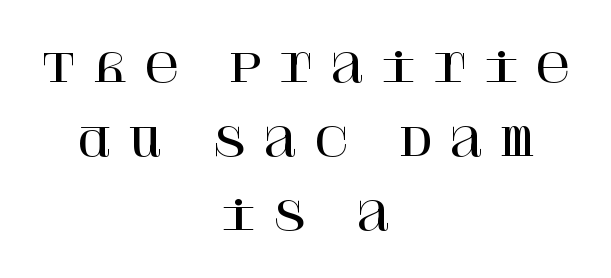
Line spacing here is loose. In terms of posture, this sample is upright. What kind of face is this? One with serifs. Compared with a flush-left layout, this one balances lines on the center instead. Short note: letters widely spaced. No word sits above an underline.
